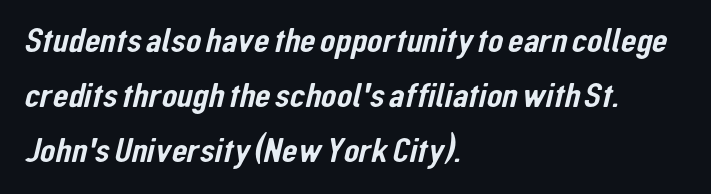
The image shows 36 px condensed sans-serif type; set left-aligned, normal line spacing (1.53x), normal letter spacing, not underlined; low stroke contrast and a medium x-height.
